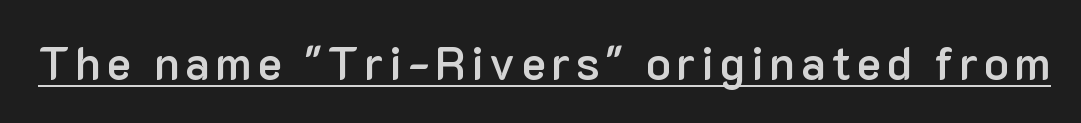
Each glyph is drawn with semibold strokes, heavier than normal yet not fully bold. Varying glyph widths throughout — classic text-font behaviour. Does a line run under the words? Yes, clearly. Italic: no, the glyphs are upright roman.
